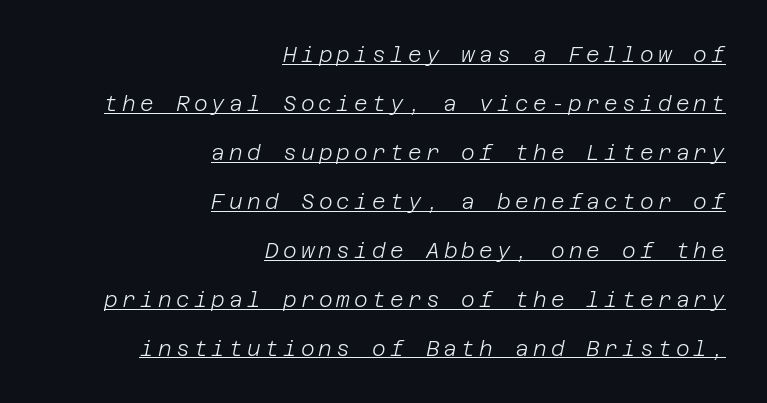
Q: Is the text bold? A: No.
Q: Is the text italic (slanted)? A: Yes, it leans right by about 12 degrees.
Q: Is the text underlined? A: Yes.
Q: How is the paragraph aligned? A: Right-aligned.
Q: Is the spacing between letters normal or unusually wide? A: Unusually wide.
Q: Is the spacing between lines tight, normal or loose? A: Loose.
